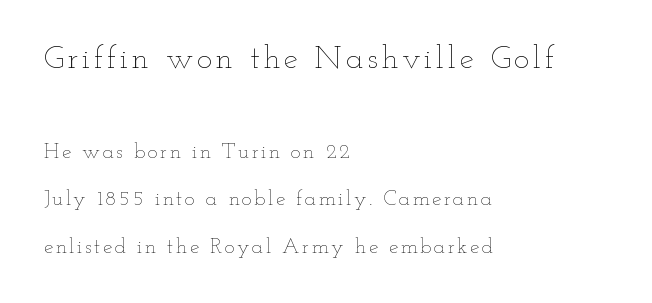
The image shows 32 px thin, wide type, upright; set left-aligned, loose line spacing (2.26x), not underlined; the first (top) block is 1.52x larger; low stroke contrast and a small x-height.
